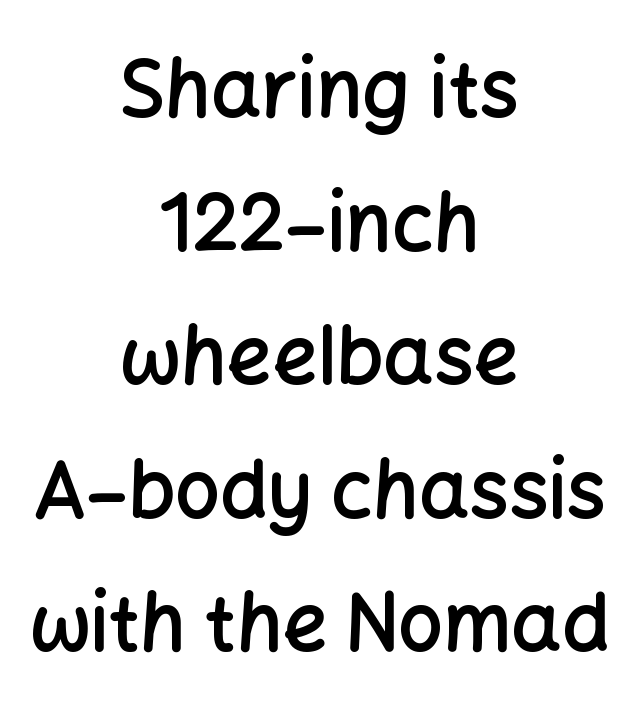
The image shows 79 px semibold sans-serif type, upright; set centered, normal line spacing (1.69x), normal letter spacing, not underlined; low stroke contrast and a medium x-height.
